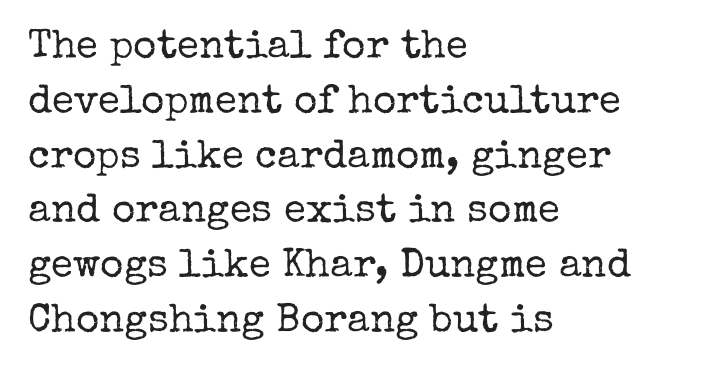
The image shows 40 px regular-weight serif type, upright; set left-aligned, normal line spacing (1.37x), normal letter spacing, not underlined; low stroke contrast and a medium x-height.
